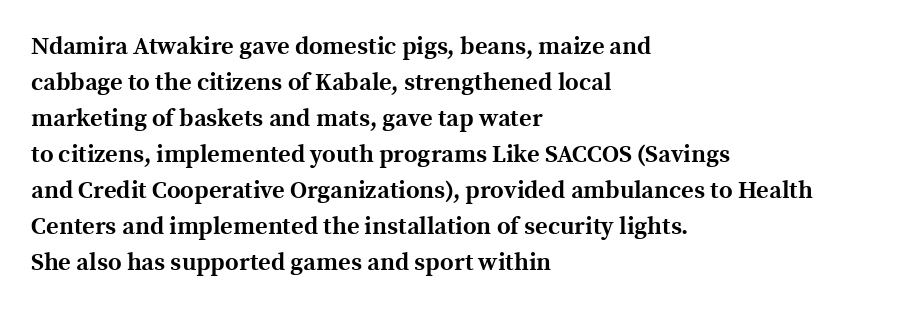
Q: Is the text bold? A: Yes.
Q: Is the text italic (slanted)? A: No, it is upright.
Q: Is the text underlined? A: No.
Q: How is the paragraph aligned? A: Left-aligned.
Q: Is the spacing between letters normal or unusually wide? A: Normal.
Q: Is the spacing between lines tight, normal or loose? A: Normal.
